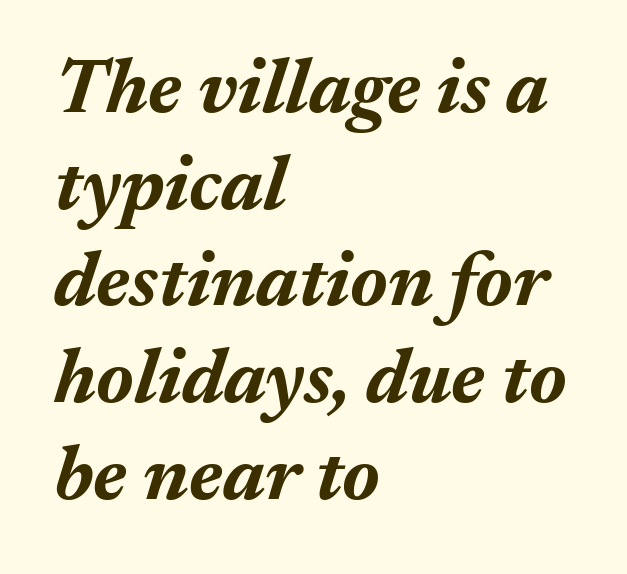
Leftover space on each line is placed entirely after the last word. Proportional: the letters do not fall into vertical columns. Weight: bold. Slant detected: the letters are inclined. Words appear dense and cohesive because spacing is normal.
